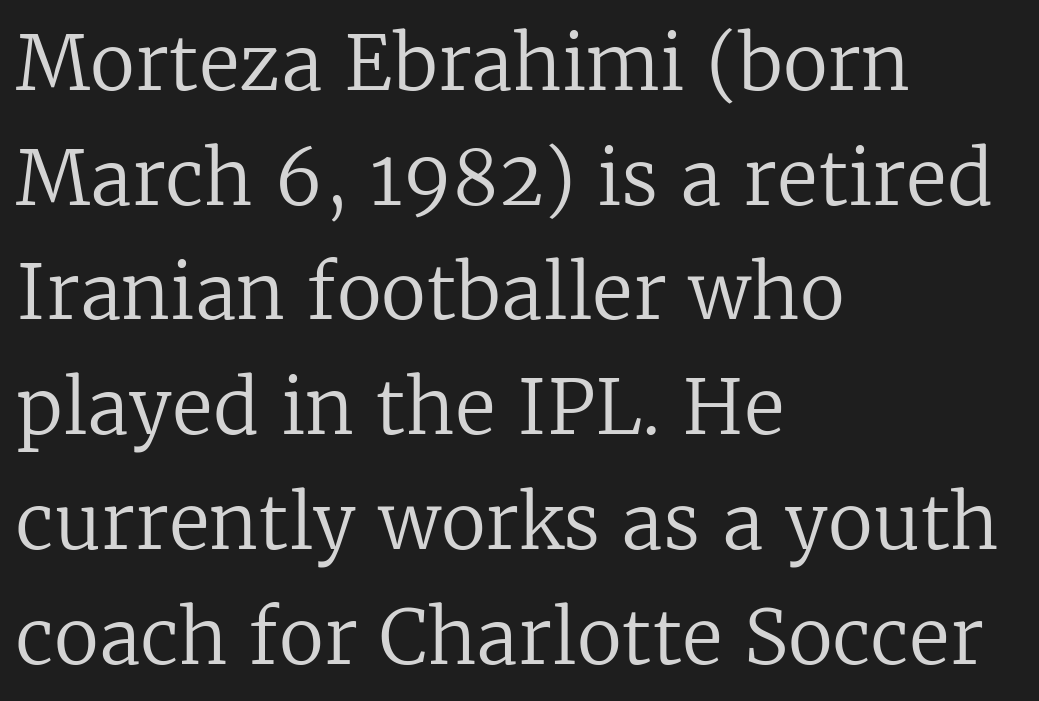
Q: Is the text bold? A: No.
Q: Is the text italic (slanted)? A: No, it is upright.
Q: Is the typeface a serif or a sans-serif typeface? A: Serif.
Q: Is the text underlined? A: No.
Q: How is the paragraph aligned? A: Left-aligned.
Q: Is the spacing between letters normal or unusually wide? A: Normal.
Q: Is the spacing between lines tight, normal or loose? A: Normal.
Q: Width (condensed, normal, or wide)? A: Normal.
Q: Stroke contrast? A: Low.
Q: x-height? A: Medium.
Q: Monospaced? A: No.
